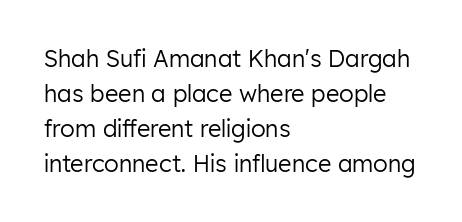
The image shows 23 px text type, upright; set left-aligned, normal line spacing (1.52x), normal letter spacing, not underlined.
